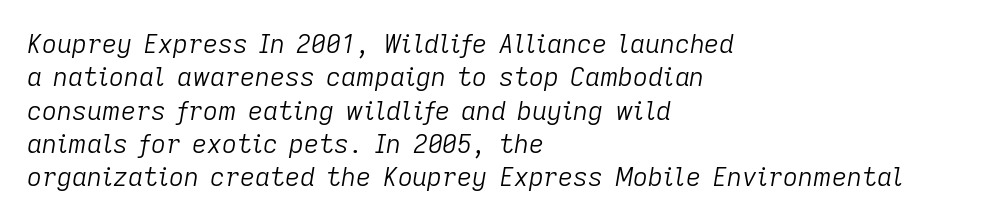
The image shows 26 px text type, italic (leaning right); set left-aligned, normal line spacing (1.28x), normal letter spacing, not underlined.
